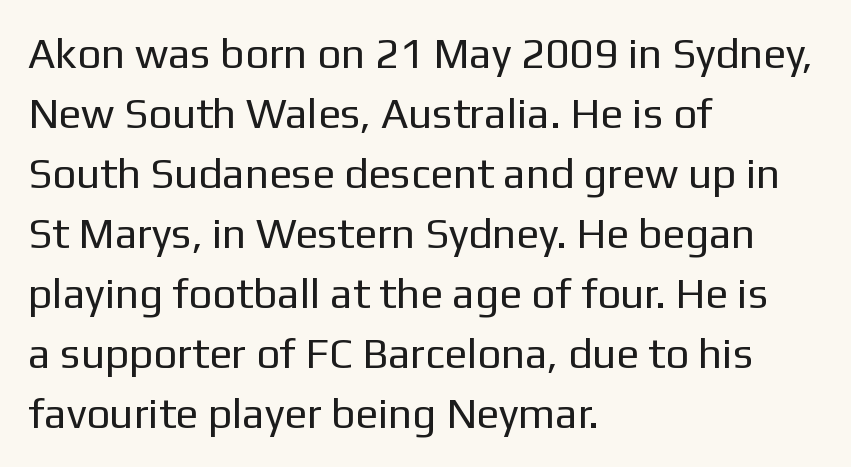
{"serif": "no", "italic": "no", "bold": "no", "weight": "regular", "width": "normal", "stroke_contrast": "low", "x_height": "medium", "monospaced": "no", "underline": "no", "align": "left", "line_spacing": "normal", "line_spacing_ratio": 1.43, "letter_spacing": "normal", "letter_spacing_em": 0.0, "glyph_px": 42}
